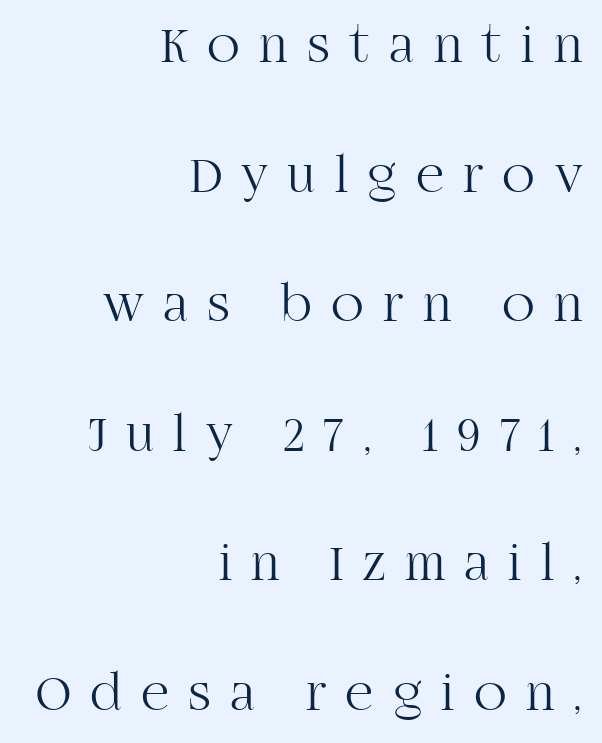
Q: Is the text bold? A: No.
Q: Is the text italic (slanted)? A: No, it is upright.
Q: Is the typeface a serif or a sans-serif typeface? A: Serif.
Q: Is the text underlined? A: No.
Q: How is the paragraph aligned? A: Right-aligned.
Q: Is the spacing between letters normal or unusually wide? A: Unusually wide.
Q: Is the spacing between lines tight, normal or loose? A: Loose.
Q: Width (condensed, normal, or wide)? A: Normal.
Q: Stroke contrast? A: High.
Q: x-height? A: Large.
Q: Monospaced? A: No.
